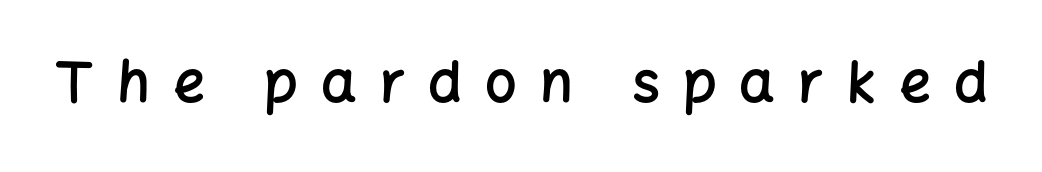
Q: Is the text bold? A: Semi-bold.
Q: Is the text italic (slanted)? A: No, it is upright.
Q: Is the typeface a serif or a sans-serif typeface? A: Sans-serif.
Q: Is the text underlined? A: No.
Q: Is the spacing between letters normal or unusually wide? A: Unusually wide.
Q: Width (condensed, normal, or wide)? A: Normal.
Q: Stroke contrast? A: Low.
Q: x-height? A: Medium.
Q: Monospaced? A: No.
